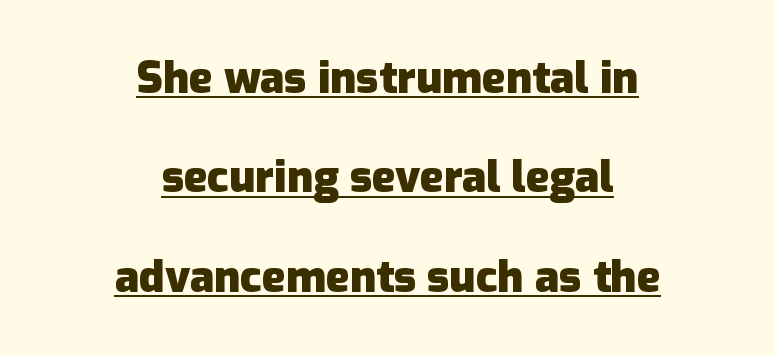
{"serif": "no", "italic": "no", "bold": "yes", "weight": "heavy", "width": "normal", "stroke_contrast": "low", "x_height": "medium", "monospaced": "no", "underline": "yes", "align": "center", "line_spacing": "loose", "line_spacing_ratio": 2.26, "letter_spacing": "normal", "letter_spacing_em": 0.0, "glyph_px": 44}
